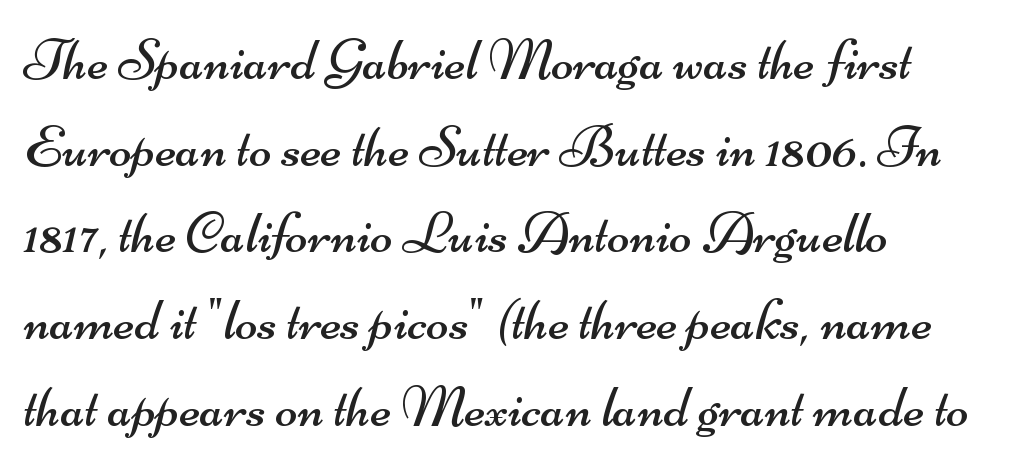
{"serif": "no", "bold": "no", "weight": "regular", "width": "wide", "stroke_contrast": "medium", "x_height": "small", "monospaced": "no", "underline": "no", "align": "left", "line_spacing": "normal", "line_spacing_ratio": 1.47, "letter_spacing": "normal", "letter_spacing_em": 0.0, "glyph_px": 59}
